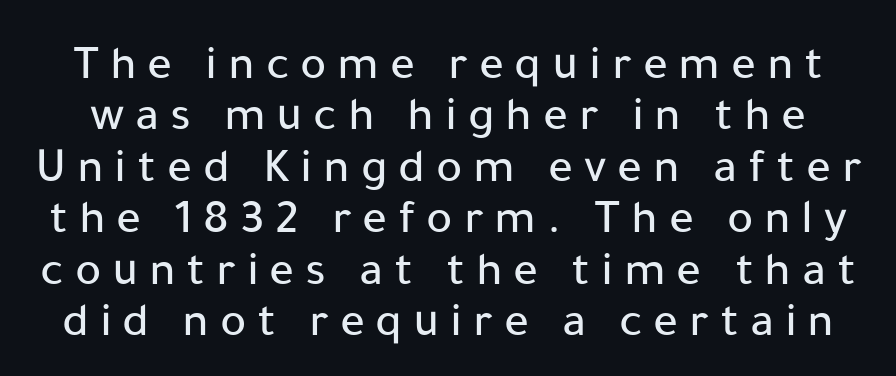
The image shows 49 px sans-serif type, upright; set tight line spacing (1.05x), unusually wide letter spacing (+0.22 em), not underlined; low stroke contrast and a medium x-height.
